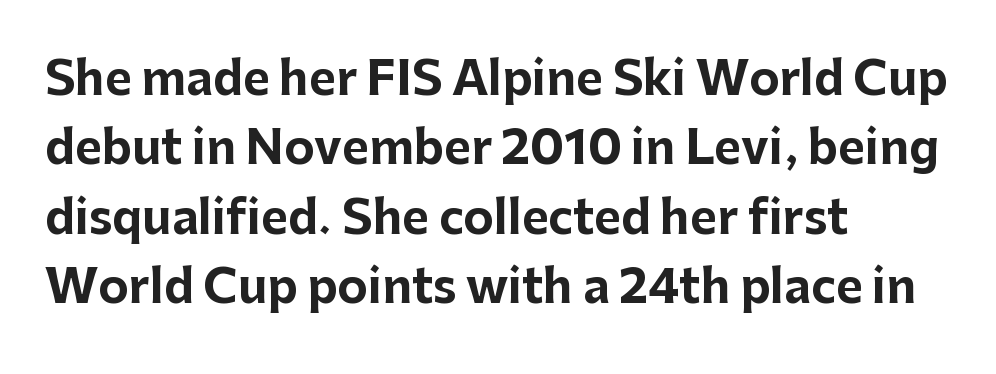
The area under the type is left untouched. Line starts are locked; line ends wander. Italic: no, the glyphs are upright roman. You could not count columns in this text — the font is proportionally spaced.
